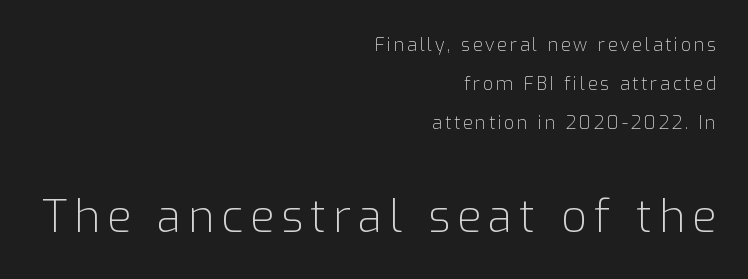
The image shows 45 px light sans-serif type, upright; set right-aligned, loose line spacing (2.18x), not underlined; the second (bottom) block is 2.5x larger; low stroke contrast and a medium x-height.
